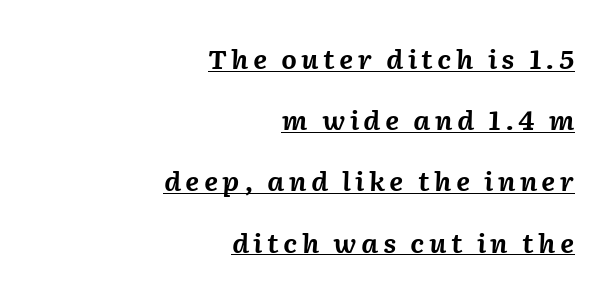
Q: Is the text bold? A: Yes.
Q: Is the text italic (slanted)? A: Yes, it leans right by about 2 degrees.
Q: Is the text underlined? A: Yes.
Q: How is the paragraph aligned? A: Right-aligned.
Q: Is the spacing between lines tight, normal or loose? A: Loose.
